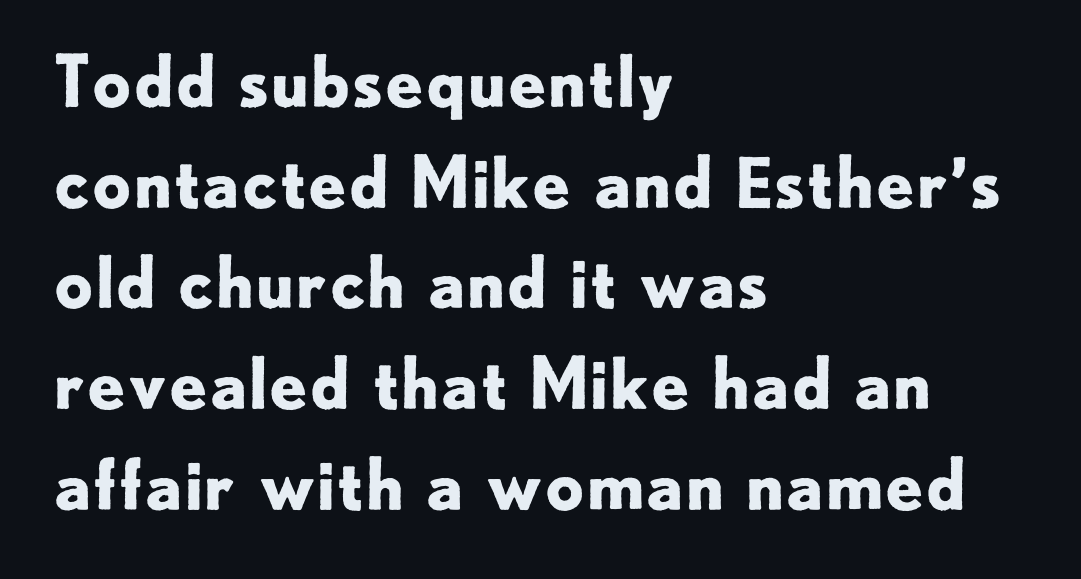
{"serif": "no", "italic": "no", "bold": "yes", "weight": "bold", "width": "normal", "stroke_contrast": "low", "x_height": "small", "monospaced": "no", "underline": "no", "align": "left", "line_spacing": "normal", "line_spacing_ratio": 1.46, "letter_spacing": "normal", "letter_spacing_em": 0.0, "glyph_px": 69}
